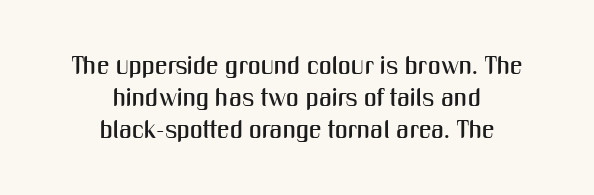
Q: Is the text italic (slanted)? A: No, it is upright.
Q: Is the text underlined? A: No.
Q: How is the paragraph aligned? A: Centered.
Q: Is the spacing between letters normal or unusually wide? A: Normal.
Q: Is the spacing between lines tight, normal or loose? A: Normal.
